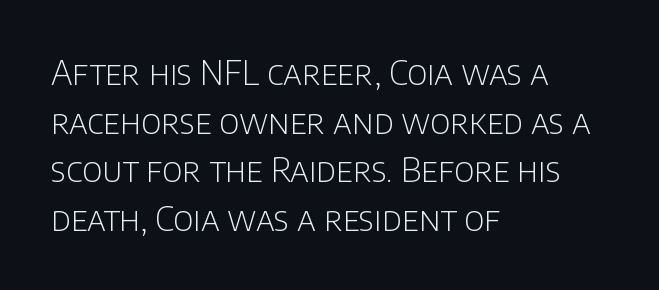
The image shows 33 px light sans-serif type, upright; set left-aligned, normal line spacing (1.47x), normal letter spacing, not underlined; low stroke contrast and a large x-height.
